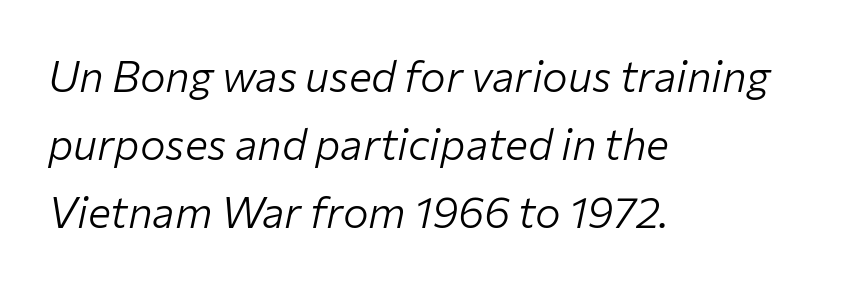
{"italic": "yes", "lean": "right", "slant_degrees": 12, "bold": "no", "weight": "light", "width": "normal", "stroke_contrast": "low", "x_height": "medium", "monospaced": "no", "underline": "no", "align": "left", "line_spacing": "normal", "line_spacing_ratio": 1.58, "letter_spacing": "normal", "letter_spacing_em": 0.0, "glyph_px": 43}
